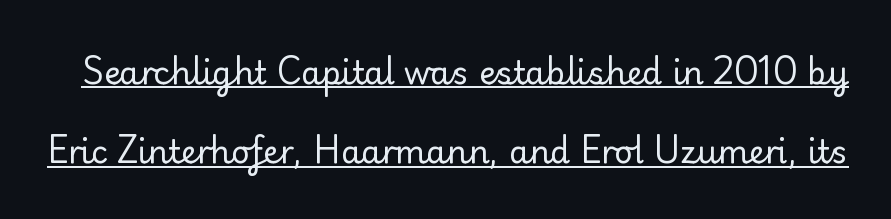
Q: Is the text bold? A: No.
Q: Is the text italic (slanted)? A: No, it is upright.
Q: Is the typeface a serif or a sans-serif typeface? A: Serif.
Q: Is the text underlined? A: Yes.
Q: Is the spacing between letters normal or unusually wide? A: Normal.
Q: Is the spacing between lines tight, normal or loose? A: Loose.
Q: Width (condensed, normal, or wide)? A: Normal.
Q: Stroke contrast? A: Low.
Q: x-height? A: Small.
Q: Monospaced? A: No.
